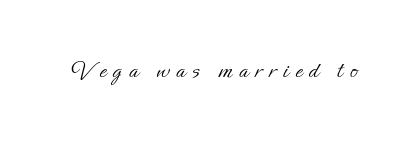
{"bold": "no", "underline": "no", "letter_spacing": "wide", "letter_spacing_em": 0.26, "glyph_px": 26}
